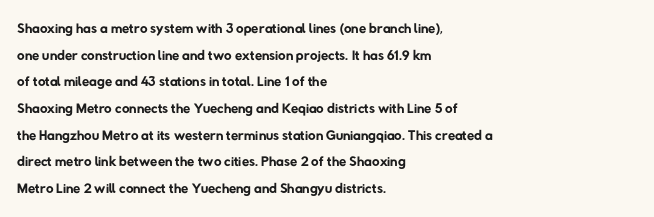
{"bold": "no", "underline": "no", "align": "left", "line_spacing": "normal", "line_spacing_ratio": 1.27, "letter_spacing": "normal", "letter_spacing_em": 0.0, "glyph_px": 21}
